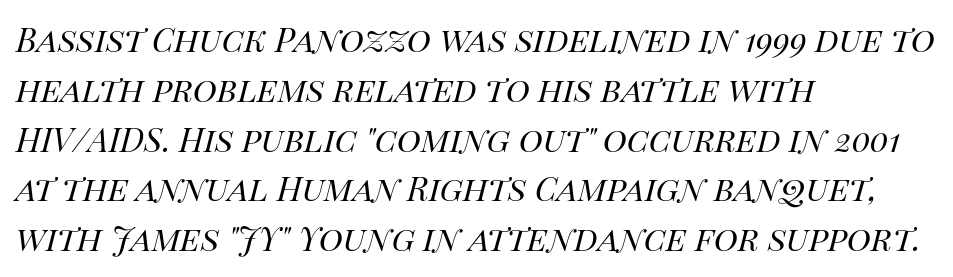
The image shows 33 px regular-weight type, italic (leaning right); set left-aligned, normal line spacing (1.51x), normal letter spacing, not underlined; high stroke contrast and a large x-height.
